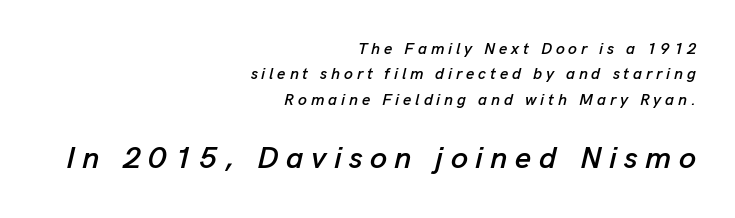
Here the designer chose a conventional face with non-uniform glyph widths. No word sits above an underline. Rows of type keep a routine distance in the vertical direction. The passage shown leans; its letterforms are oblique. Compared with a flush-left layout, this one pins lines to the opposite, right side.
